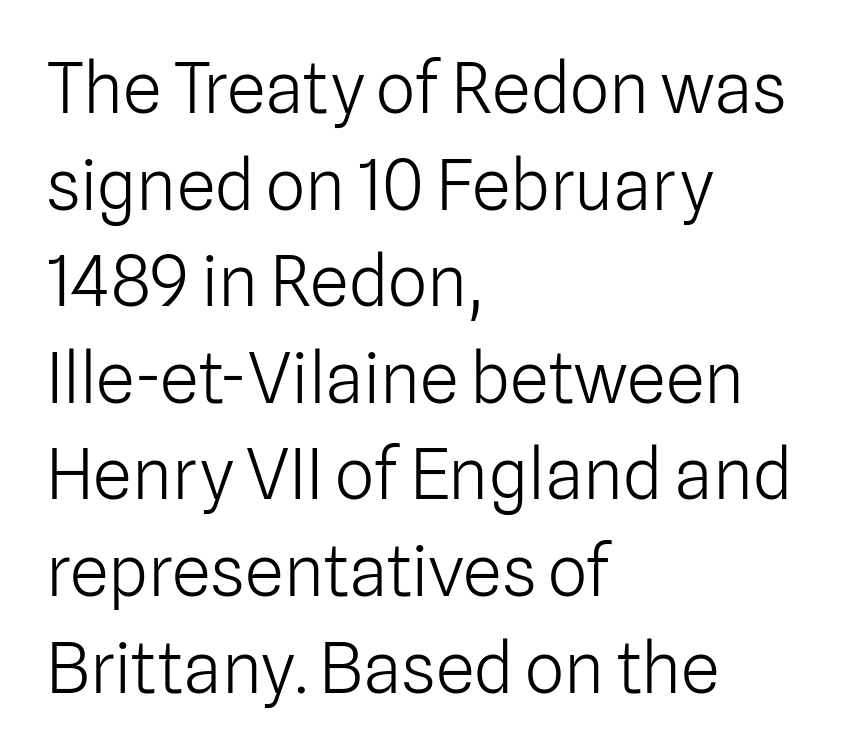
Q: Is the text bold? A: No.
Q: Is the text italic (slanted)? A: No, it is upright.
Q: Is the typeface a serif or a sans-serif typeface? A: Sans-serif.
Q: Is the text underlined? A: No.
Q: How is the paragraph aligned? A: Left-aligned.
Q: Is the spacing between letters normal or unusually wide? A: Normal.
Q: Is the spacing between lines tight, normal or loose? A: Normal.
Q: Width (condensed, normal, or wide)? A: Normal.
Q: Stroke contrast? A: Low.
Q: x-height? A: Medium.
Q: Monospaced? A: No.
